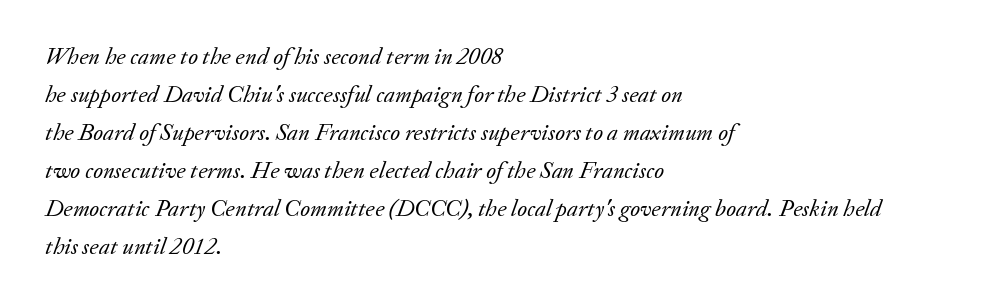
Stems and bowls with no extra thickness — not bold. Whoever set this chose a conventional vertical rhythm. Bare-footed words on every line. Nothing unusual about the tracking: characters are spaced as the font intends. The axis of the letterforms is tilted away from vertical.
